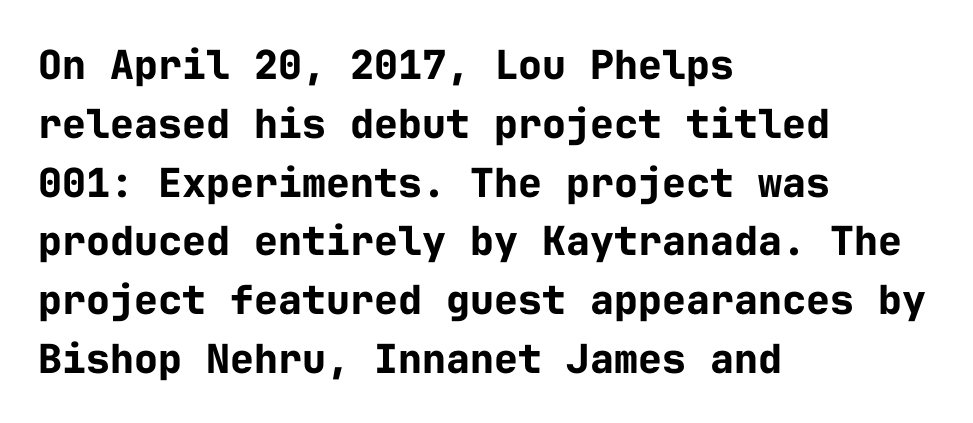
Q: Is the text bold? A: Yes.
Q: Is the text italic (slanted)? A: No, it is upright.
Q: Is the typeface a serif or a sans-serif typeface? A: Sans-serif.
Q: Is the text underlined? A: No.
Q: How is the paragraph aligned? A: Left-aligned.
Q: Is the spacing between letters normal or unusually wide? A: Normal.
Q: Is the spacing between lines tight, normal or loose? A: Normal.
Q: Width (condensed, normal, or wide)? A: Normal.
Q: Stroke contrast? A: Low.
Q: x-height? A: Medium.
Q: Monospaced? A: Yes.
